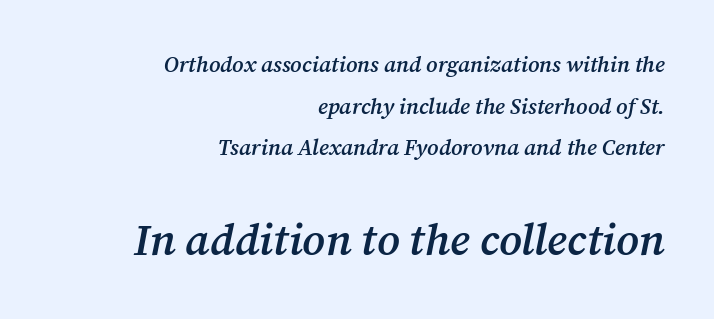
{"serif": "yes", "italic": "yes", "lean": "right", "slant_degrees": 12, "bold": "semi", "weight": "semibold", "width": "normal", "stroke_contrast": "medium", "x_height": "medium", "monospaced": "no", "underline": "no", "align": "right", "line_spacing_ratio": 1.89, "letter_spacing": "normal", "letter_spacing_em": 0.0, "larger_block": "second", "size_ratio": 2.0, "glyph_px": 44}
